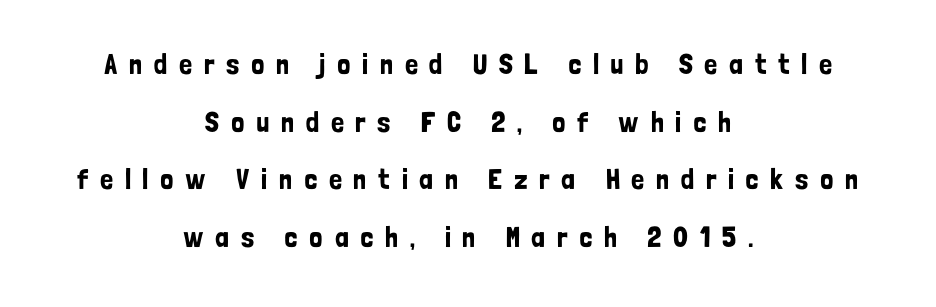
The letters stand upright; this is a roman face. A typesetter would label this face a sans. Descenders hang freely into open space. Layout note: lines centered. Display-style spreading of the glyphs; the letterfit is very open. A typesetter would call this leading open, well beyond the default.
